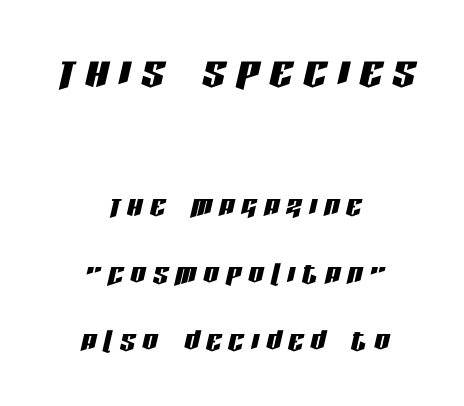
{"italic": "yes", "lean": "right", "slant_degrees": 13, "width": "condensed", "stroke_contrast": "low", "x_height": "large", "monospaced": "no", "underline": "no", "align": "center", "line_spacing_ratio": 1.78, "larger_block": "first", "size_ratio": 1.5, "glyph_px": 57}
